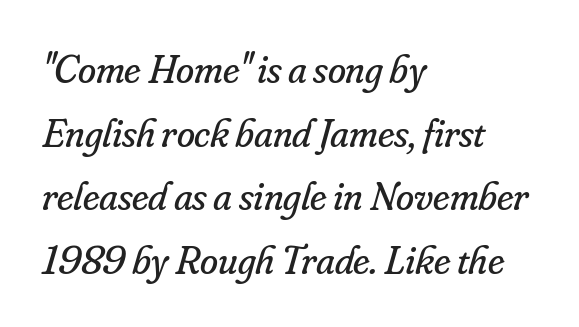
{"serif": "yes", "italic": "yes", "lean": "right", "slant_degrees": 16, "bold": "no", "weight": "regular", "width": "normal", "stroke_contrast": "low", "x_height": "small", "monospaced": "no", "underline": "no", "align": "left", "line_spacing": "normal", "line_spacing_ratio": 1.55, "letter_spacing": "normal", "letter_spacing_em": 0.0, "glyph_px": 41}
